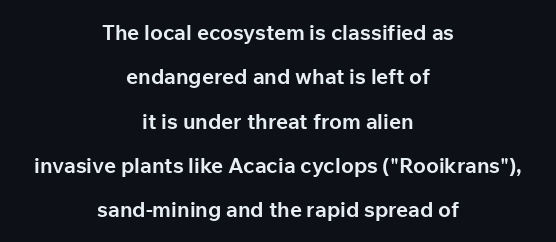
{"italic": "no", "bold": "yes", "underline": "no", "align": "center", "line_spacing": "loose", "line_spacing_ratio": 2.11, "letter_spacing": "normal", "letter_spacing_em": 0.0, "glyph_px": 21}
